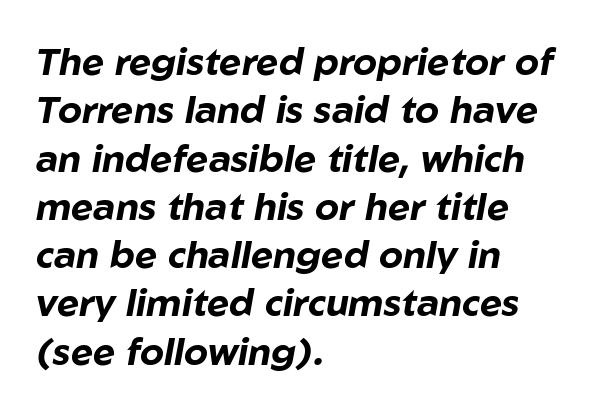
Q: Is the text bold? A: Yes.
Q: Is the text italic (slanted)? A: Yes, it leans right by about 10 degrees.
Q: Is the text underlined? A: No.
Q: How is the paragraph aligned? A: Left-aligned.
Q: Is the spacing between letters normal or unusually wide? A: Normal.
Q: Is the spacing between lines tight, normal or loose? A: Normal.
Q: Width (condensed, normal, or wide)? A: Normal.
Q: Stroke contrast? A: Low.
Q: x-height? A: Medium.
Q: Monospaced? A: No.
